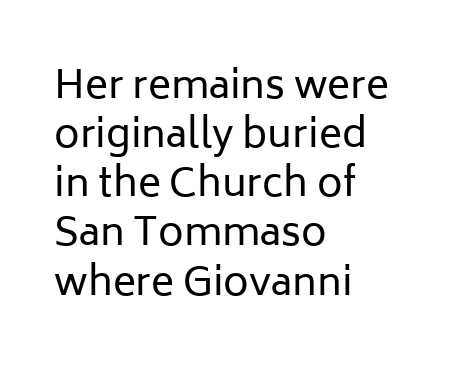
{"serif": "no", "italic": "no", "bold": "no", "weight": "regular", "width": "normal", "stroke_contrast": "low", "x_height": "medium", "monospaced": "no", "underline": "no", "align": "left", "line_spacing": "normal", "line_spacing_ratio": 1.26, "letter_spacing": "normal", "letter_spacing_em": 0.0, "glyph_px": 39}
